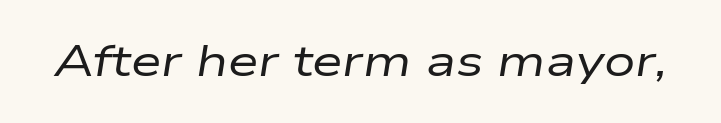
Q: Is the text bold? A: No.
Q: Is the text italic (slanted)? A: Yes, it leans right by about 9 degrees.
Q: Is the text underlined? A: No.
Q: Is the spacing between letters normal or unusually wide? A: Normal.
Q: Width (condensed, normal, or wide)? A: Wide.
Q: Stroke contrast? A: Low.
Q: x-height? A: Medium.
Q: Monospaced? A: No.
